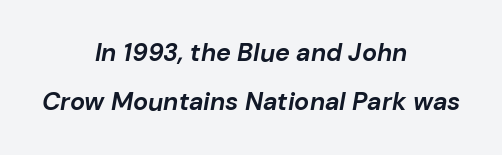
The image shows 25 px bold type, italic (leaning right); set centered, loose line spacing (1.97x), normal letter spacing, not underlined.
